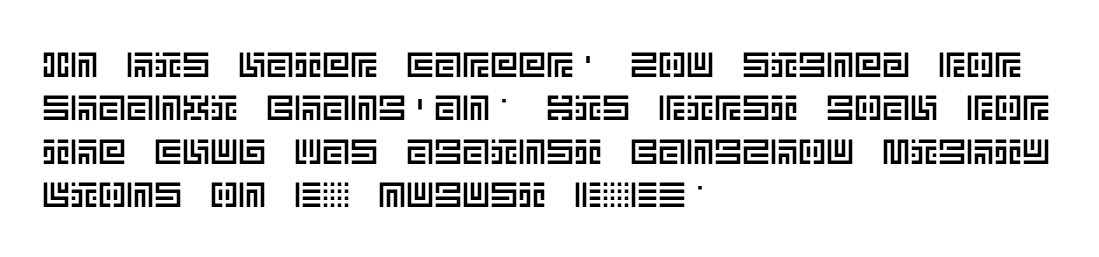
The image shows 35 px text type, upright; set left-aligned, line spacing 1.24x, normal letter spacing, not underlined; a large x-height.
